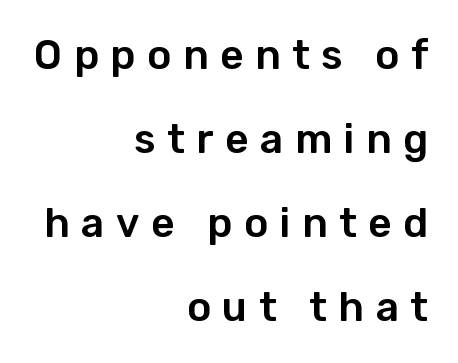
The image shows 41 px sans-serif type, upright; set right-aligned, loose line spacing (2.05x), unusually wide letter spacing (+0.28 em), not underlined; low stroke contrast and a medium x-height.
